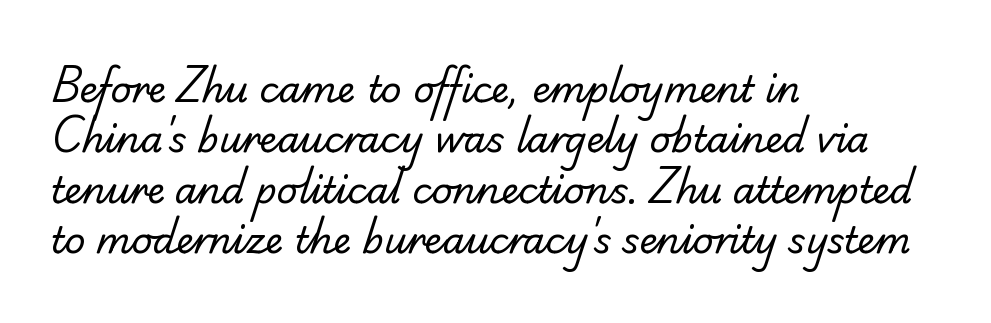
The image shows 36 px regular-weight serif type; set left-aligned, normal line spacing (1.4x), normal letter spacing, not underlined; low stroke contrast and a small x-height.
